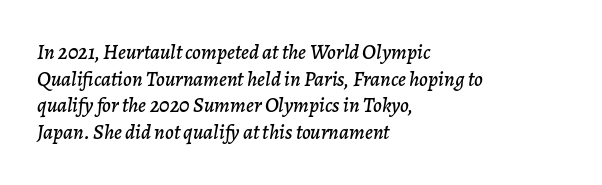
The image shows 21 px text type, italic (leaning right); set left-aligned, normal line spacing (1.27x), normal letter spacing, not underlined.
